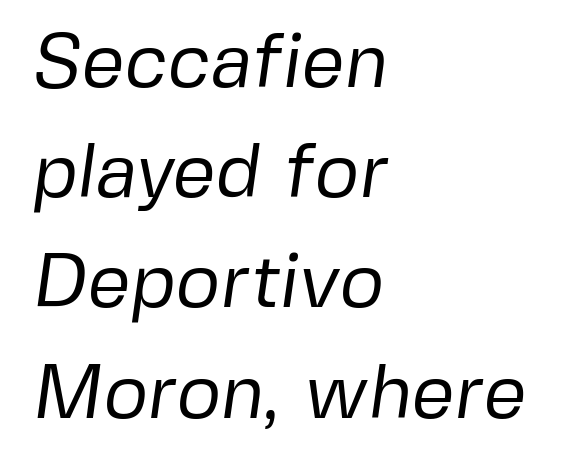
{"serif": "no", "bold": "no", "weight": "regular", "width": "normal", "stroke_contrast": "low", "x_height": "medium", "monospaced": "no", "underline": "no", "align": "left", "line_spacing": "normal", "line_spacing_ratio": 1.45, "letter_spacing": "normal", "letter_spacing_em": 0.0, "glyph_px": 76}
